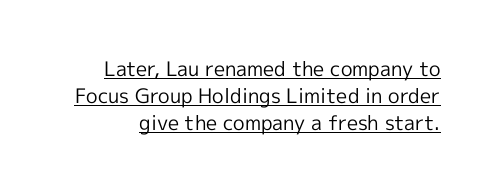
{"italic": "no", "bold": "no", "underline": "yes", "line_spacing": "normal", "line_spacing_ratio": 1.35, "letter_spacing": "normal", "letter_spacing_em": 0.0, "glyph_px": 20}
